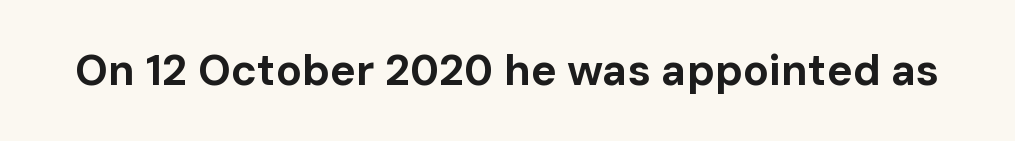
The image shows 43 px bold sans-serif type, upright; set normal letter spacing, not underlined; low stroke contrast and a medium x-height.
